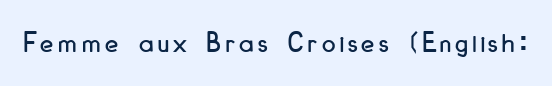
The image shows 30 px condensed sans-serif type, upright; set not underlined; low stroke contrast and a small x-height.
